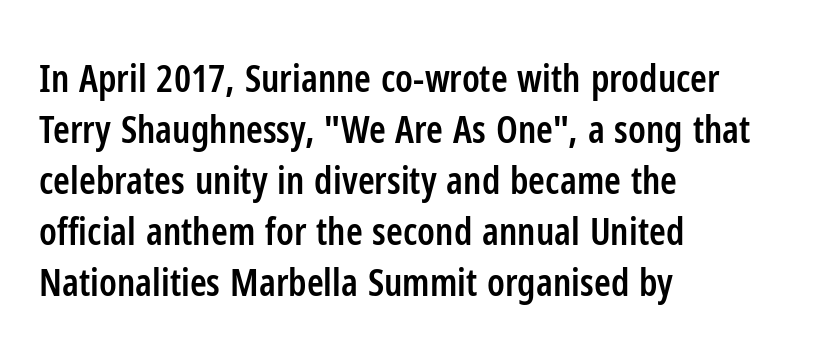
The image shows 38 px semibold, condensed sans-serif type, upright; set left-aligned, normal line spacing (1.34x), normal letter spacing, not underlined; low stroke contrast and a medium x-height.
